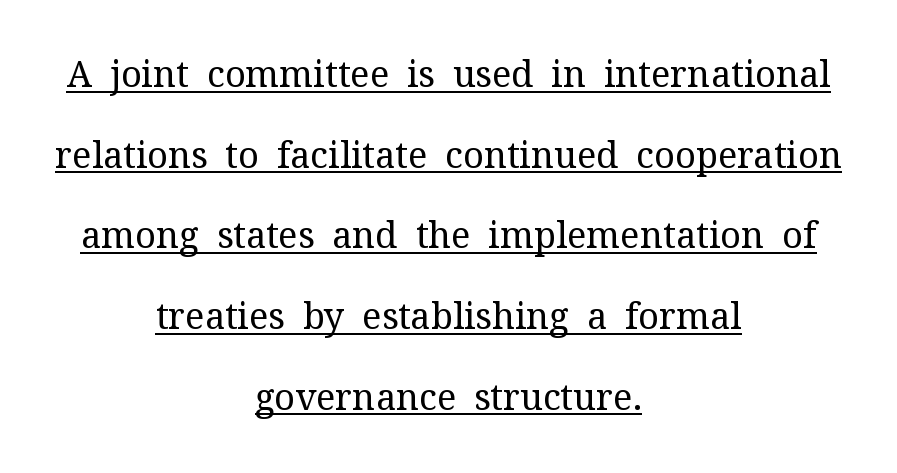
The image shows 36 px regular-weight serif type, upright; set centered, loose line spacing (2.24x), normal letter spacing, underlined; medium stroke contrast and a medium x-height.
